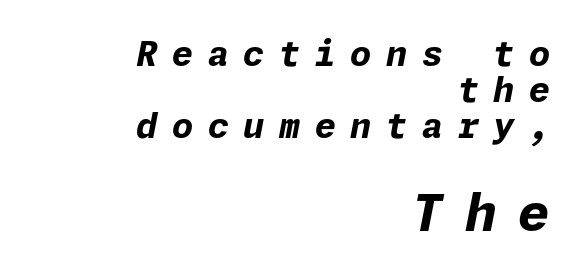
Does extra space separate the letters? Yes, quite a lot of it. Every character sits at an angle, as italics do. These two chunks differ in scale, with the bottom chunk taking the larger measure. The strip under each line holds only bare page. Cramped leading. A dark, heavy texture on the line: the type is bold.
